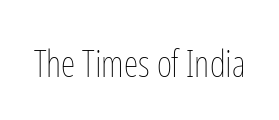
The image shows 37 px thin, condensed type, upright; set normal letter spacing, not underlined; low stroke contrast and a medium x-height.
